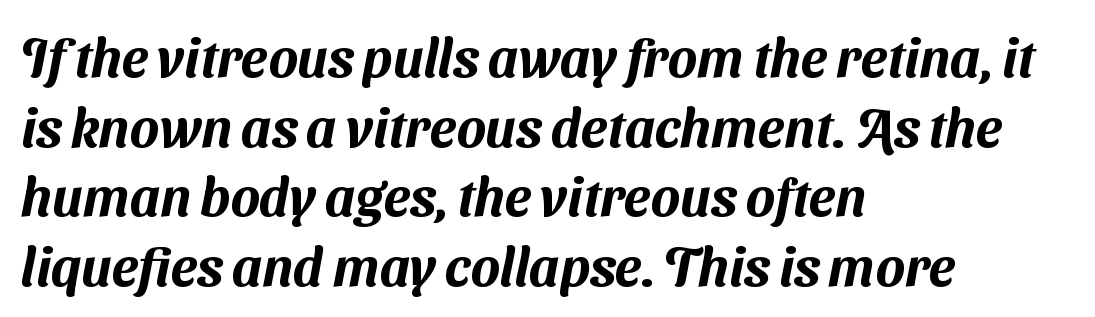
Only glyphs here, with clear space below each row. Evenly set lines give the paragraph a standard silhouette. Notice how the passage keeps a crisp vertical edge on the left only. Look at the bottom of the vertical strokes: they stop flat, with no serifs. Spacing verdict: proportional, widths tailored to each character. The gaps between neighbouring characters are ordinary and unremarkable.
